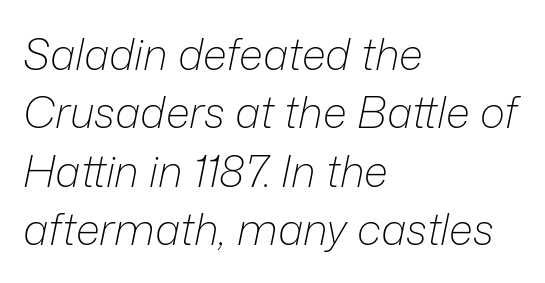
Any mark beneath the type? The region is blank. The face looks like a standard text weight, possibly lighter. Line spacing here is normal. Is this a fixed-width face? No — the glyphs have proportional, varying widths. Left-aligned paragraph, ragged on the right.
